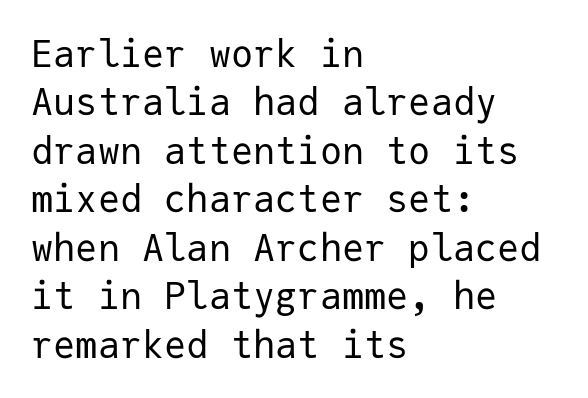
The image shows 37 px regular-weight sans-serif type, upright, monospaced; set left-aligned, normal line spacing (1.31x), normal letter spacing, not underlined; low stroke contrast and a medium x-height.
